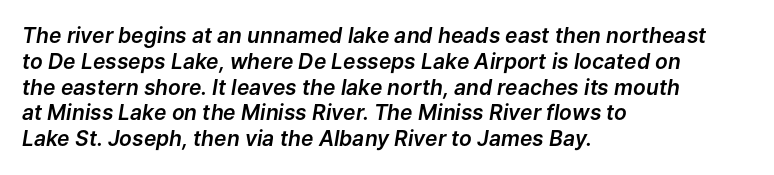
Compared with ordinary roman type, these characters are visibly tilted. The space directly below the letters is spotless. The passage shown has conventional tracking throughout. Where is the straight margin? On the left.
